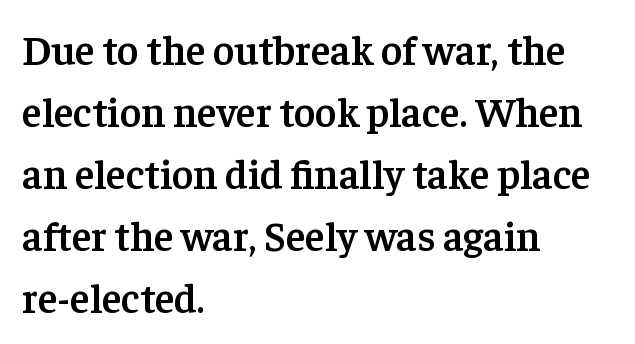
The image shows 41 px semibold serif type, upright; set left-aligned, normal line spacing (1.51x), normal letter spacing, not underlined; low stroke contrast and a medium x-height.
